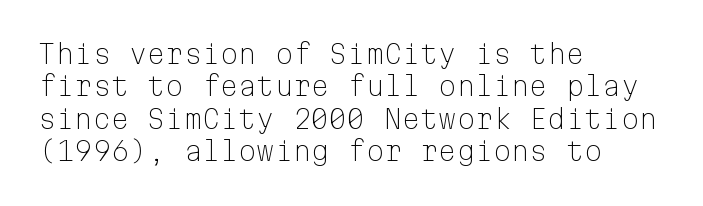
The image shows 26 px text type, upright; set left-aligned, normal line spacing (1.25x), normal letter spacing, not underlined.
